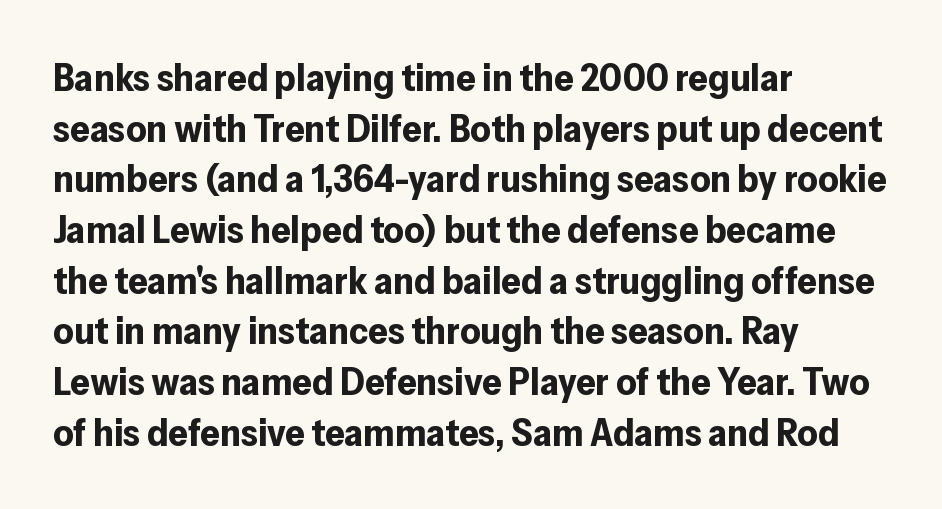
{"serif": "no", "italic": "no", "bold": "yes", "weight": "bold", "width": "normal", "stroke_contrast": "low", "x_height": "medium", "monospaced": "no", "underline": "no", "align": "left", "line_spacing": "normal", "line_spacing_ratio": 1.3, "letter_spacing": "normal", "letter_spacing_em": 0.0, "glyph_px": 39}
